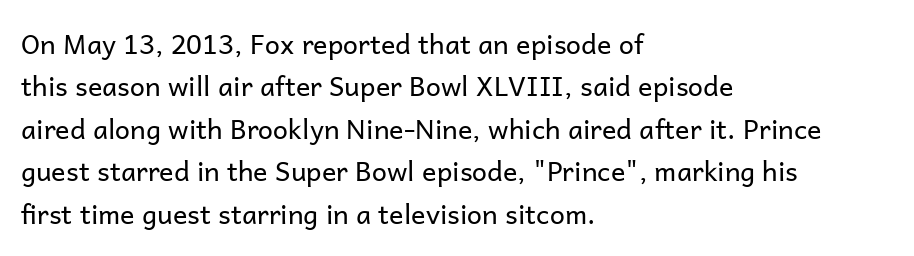
Characters follow at the spacing the type designer built in. Where is the straight margin? On the left. Weight: regular or lighter. Check the space under the baseline: it is left empty. Each new line begins a customary step beneath the previous one.
